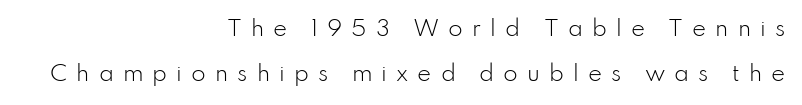
The image shows 21 px text type, upright; set right-aligned, loose line spacing (2.15x), unusually wide letter spacing (+0.43 em), not underlined.
